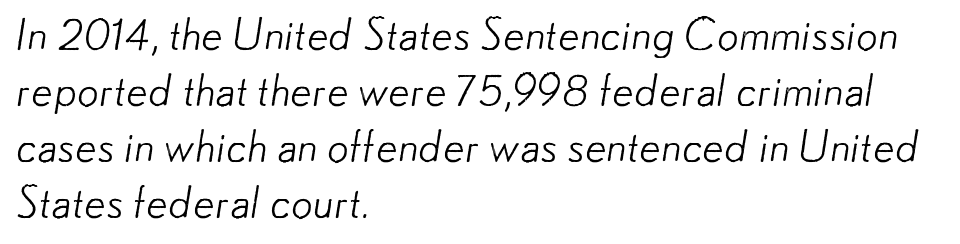
Short and long lines alike share a common starting point at left. Notice how descenders clear the ascenders below comfortably — that's standard leading. The font sits on the lighter half of the weight spectrum, regular included. Default kerning and tracking; the words read as compact shapes. Is this a sans? Yes — the strokes have no serifs.
